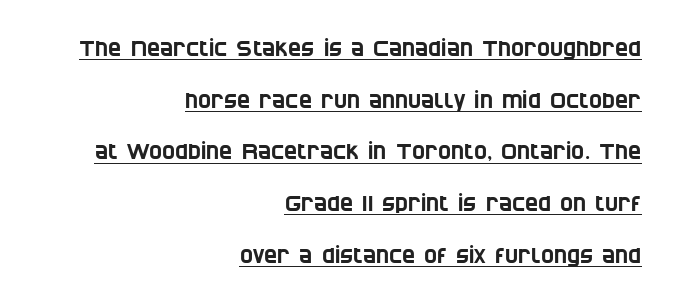
{"underline": "yes", "align": "right", "line_spacing": "loose", "line_spacing_ratio": 2.35, "letter_spacing": "normal", "letter_spacing_em": 0.0, "glyph_px": 22}
